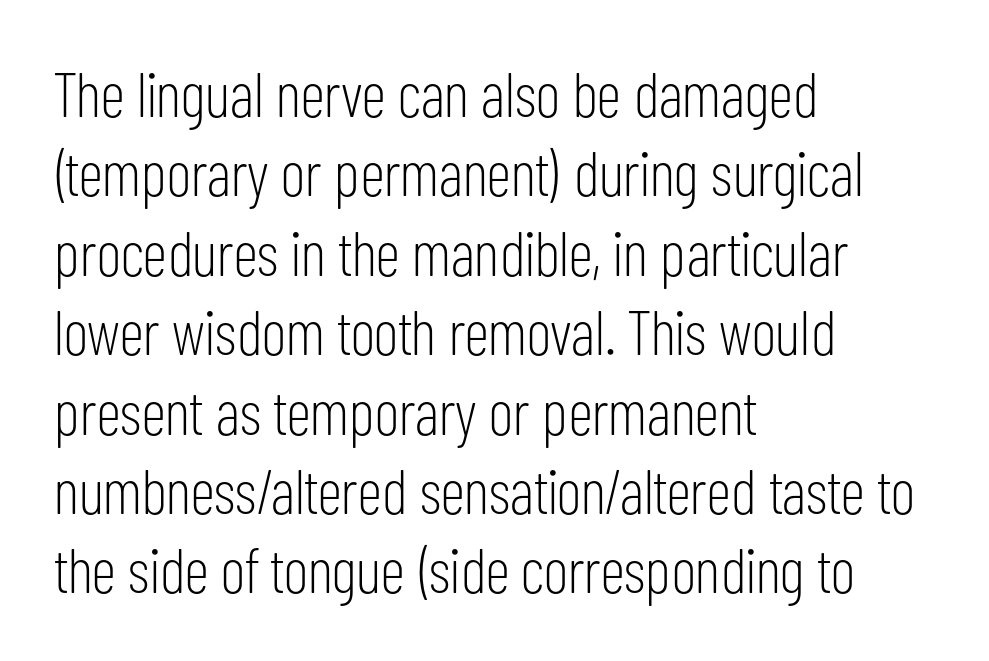
{"serif": "no", "italic": "no", "bold": "no", "weight": "light", "width": "condensed", "stroke_contrast": "low", "x_height": "medium", "monospaced": "no", "underline": "no", "align": "left", "line_spacing": "normal", "line_spacing_ratio": 1.26, "letter_spacing": "normal", "letter_spacing_em": 0.0, "glyph_px": 63}
